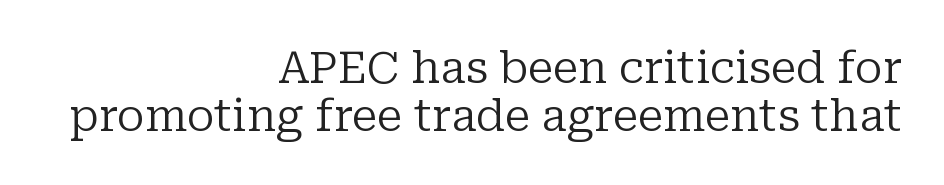
{"serif": "yes", "italic": "no", "bold": "no", "weight": "regular", "width": "normal", "stroke_contrast": "low", "x_height": "medium", "monospaced": "no", "underline": "no", "align": "right", "line_spacing": "tight", "line_spacing_ratio": 1.1, "letter_spacing": "normal", "letter_spacing_em": 0.0, "glyph_px": 44}
